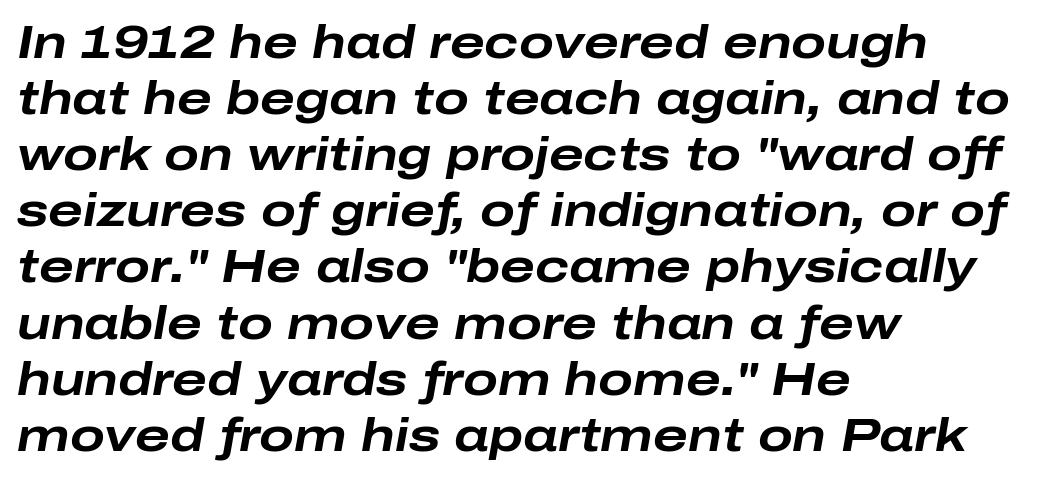
Plenty of ink on the page — the face is bold. Is the letter spacing exaggerated? No — it looks like the ordinary default. These lines are rendered in a variable-pitch font. Descenders are the only things crossing below the line. If you drew a line through each stem, it would be angled. The compositor pushed each line to the left boundary.
